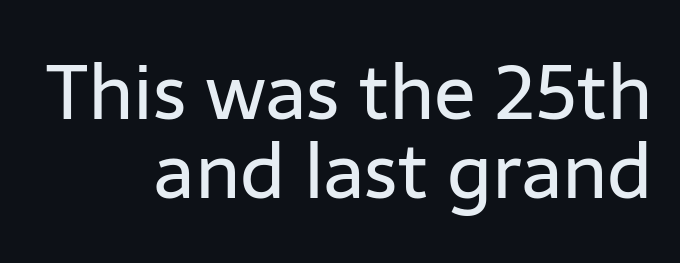
The typeface has the unassuming heft of standard copy or less. Is the letter spacing exaggerated? No — it looks like the ordinary default. Horizontally, the lines are justified to the trailing edge only. The strip under each line holds only bare page. You could not count columns in this text — the font is proportionally spaced.
